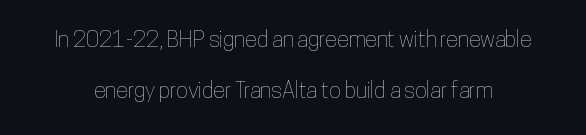
{"italic": "no", "underline": "no", "line_spacing": "loose", "line_spacing_ratio": 2.33, "letter_spacing": "normal", "letter_spacing_em": 0.0, "glyph_px": 22}
